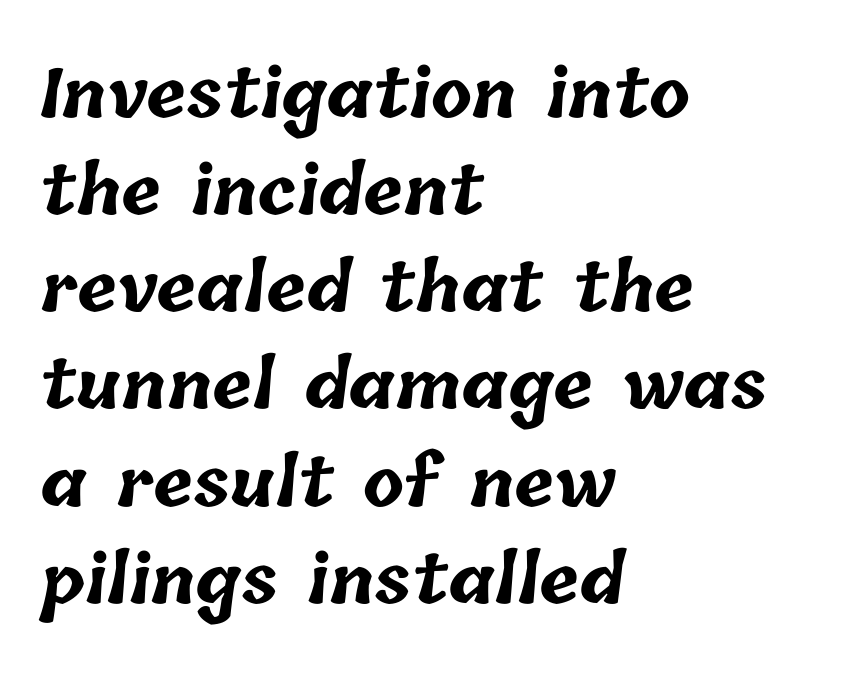
The image shows 67 px bold type; set left-aligned, normal line spacing (1.45x), normal letter spacing, not underlined; low stroke contrast and a medium x-height.
